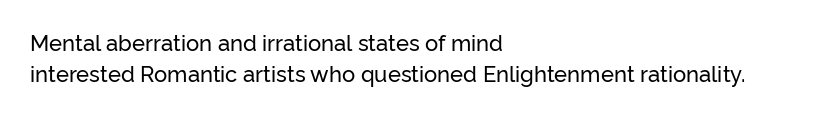
Q: Is the text italic (slanted)? A: No, it is upright.
Q: Is the text underlined? A: No.
Q: How is the paragraph aligned? A: Left-aligned.
Q: Is the spacing between letters normal or unusually wide? A: Normal.
Q: Is the spacing between lines tight, normal or loose? A: Normal.
